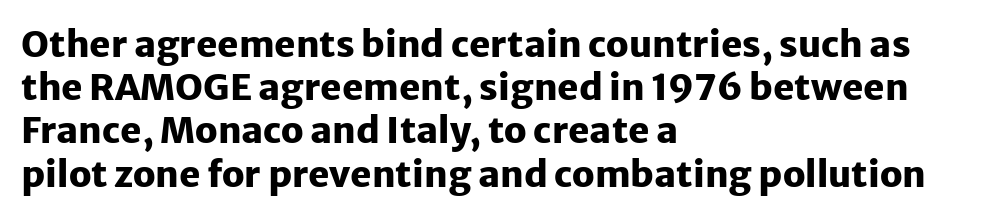
{"serif": "no", "italic": "no", "bold": "yes", "weight": "heavy", "width": "normal", "stroke_contrast": "low", "x_height": "medium", "monospaced": "no", "underline": "no", "align": "left", "line_spacing_ratio": 1.2, "letter_spacing": "normal", "letter_spacing_em": 0.0, "glyph_px": 36}
